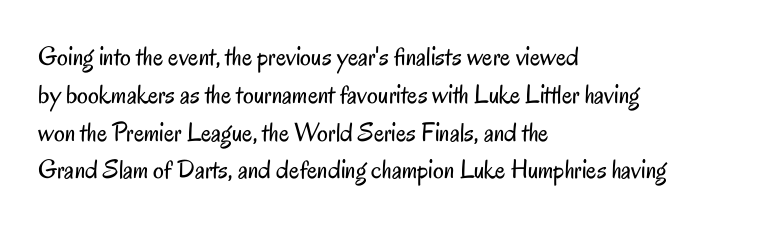
The image shows 27 px text type, upright; set left-aligned, normal line spacing (1.4x), normal letter spacing, not underlined.
